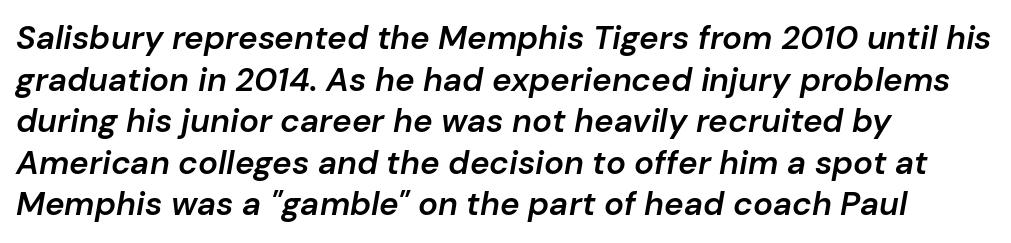
{"italic": "yes", "lean": "right", "slant_degrees": 10, "bold": "semi", "weight": "semibold", "width": "normal", "stroke_contrast": "low", "x_height": "medium", "monospaced": "no", "underline": "no", "align": "left", "line_spacing": "normal", "line_spacing_ratio": 1.26, "letter_spacing": "normal", "letter_spacing_em": 0.0, "glyph_px": 33}
